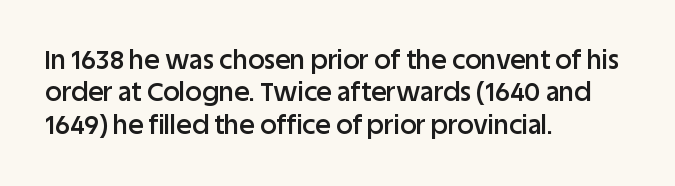
The image shows 26 px text type, upright; set left-aligned, normal line spacing (1.25x), normal letter spacing, not underlined.
